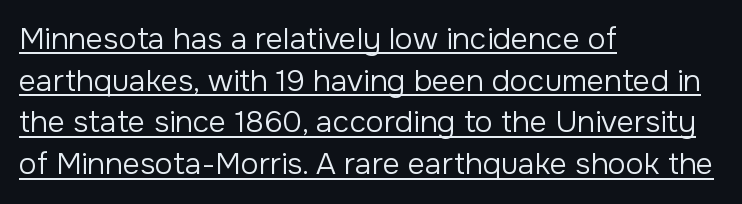
Q: Is the text bold? A: No.
Q: Is the text italic (slanted)? A: No, it is upright.
Q: Is the typeface a serif or a sans-serif typeface? A: Sans-serif.
Q: Is the text underlined? A: Yes.
Q: How is the paragraph aligned? A: Left-aligned.
Q: Is the spacing between letters normal or unusually wide? A: Normal.
Q: Is the spacing between lines tight, normal or loose? A: Normal.
Q: Width (condensed, normal, or wide)? A: Normal.
Q: Stroke contrast? A: Low.
Q: x-height? A: Medium.
Q: Monospaced? A: No.
